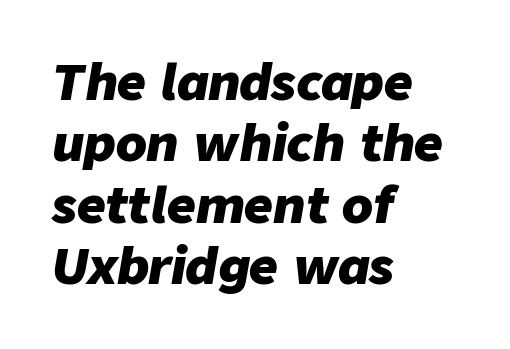
Q: Is the text bold? A: Yes.
Q: Is the text italic (slanted)? A: Yes, it leans right by about 9 degrees.
Q: Is the text underlined? A: No.
Q: How is the paragraph aligned? A: Left-aligned.
Q: Is the spacing between letters normal or unusually wide? A: Normal.
Q: Width (condensed, normal, or wide)? A: Normal.
Q: Stroke contrast? A: Low.
Q: x-height? A: Medium.
Q: Monospaced? A: No.
